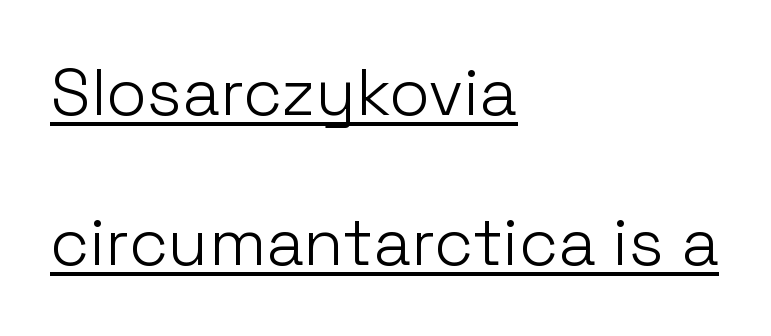
The image shows 66 px light sans-serif type, upright; set left-aligned, loose line spacing (2.28x), normal letter spacing, underlined; low stroke contrast and a medium x-height.
